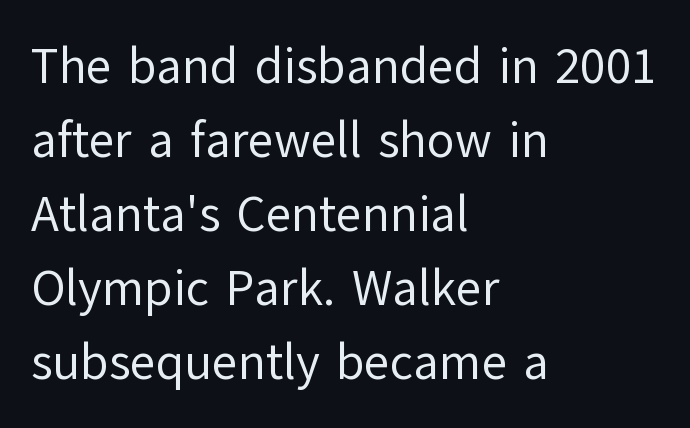
Q: Is the text bold? A: No.
Q: Is the text italic (slanted)? A: No, it is upright.
Q: Is the typeface a serif or a sans-serif typeface? A: Sans-serif.
Q: Is the text underlined? A: No.
Q: How is the paragraph aligned? A: Left-aligned.
Q: Is the spacing between letters normal or unusually wide? A: Normal.
Q: Is the spacing between lines tight, normal or loose? A: Normal.
Q: Width (condensed, normal, or wide)? A: Normal.
Q: Stroke contrast? A: Low.
Q: x-height? A: Medium.
Q: Monospaced? A: No.
